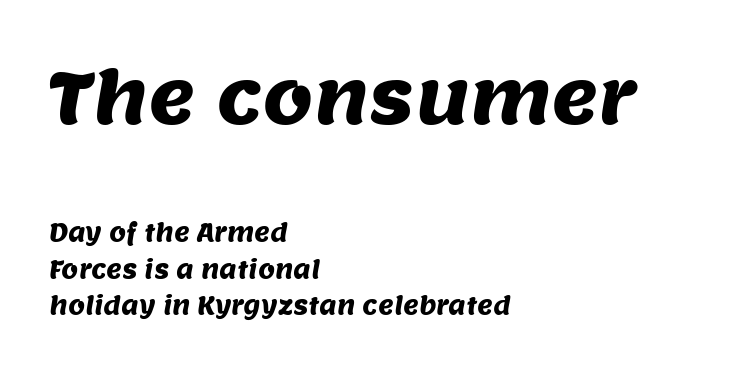
Q: Is the typeface a serif or a sans-serif typeface? A: Sans-serif.
Q: Is the text underlined? A: No.
Q: How is the paragraph aligned? A: Left-aligned.
Q: Is the spacing between letters normal or unusually wide? A: Normal.
Q: Is the spacing between lines tight, normal or loose? A: Normal.
Q: Which block of text is set in a larger size, the first (top) or the second (bottom)? A: The first (top) one.
Q: Width (condensed, normal, or wide)? A: Normal.
Q: Stroke contrast? A: Medium.
Q: x-height? A: Large.
Q: Monospaced? A: No.
